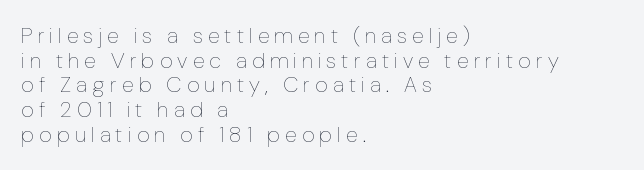
{"italic": "no", "bold": "no", "underline": "no", "align": "left", "line_spacing": "tight", "line_spacing_ratio": 1.12, "letter_spacing": "wide", "letter_spacing_em": 0.24, "glyph_px": 22}
